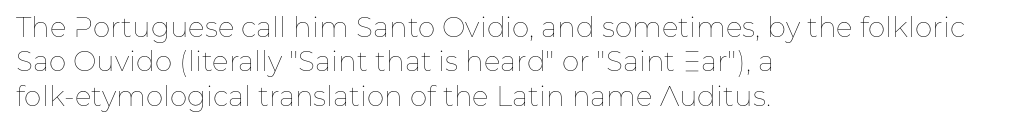
Proportional: the letters do not fall into vertical columns. The lettering stays uniformly vertical, giving the passage a roman look. A light-to-regular cut is what we see here. Letter spacing: default. Anything drawn beneath the words? Only blank space. The paragraph shown leans on its left margin.
